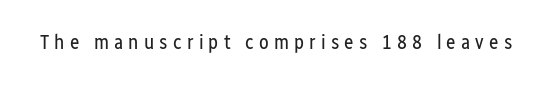
Q: Is the text bold? A: No.
Q: Is the text italic (slanted)? A: No, it is upright.
Q: Is the text underlined? A: No.
Q: Is the spacing between letters normal or unusually wide? A: Unusually wide.
